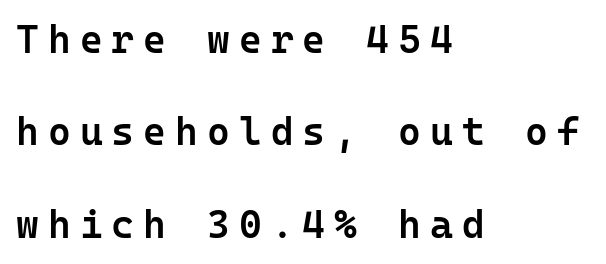
{"serif": "no", "italic": "no", "bold": "semi", "weight": "semibold", "width": "normal", "stroke_contrast": "low", "x_height": "medium", "monospaced": "yes", "underline": "no", "align": "left", "line_spacing": "loose", "line_spacing_ratio": 2.37, "letter_spacing": "wide", "letter_spacing_em": 0.23, "glyph_px": 39}
